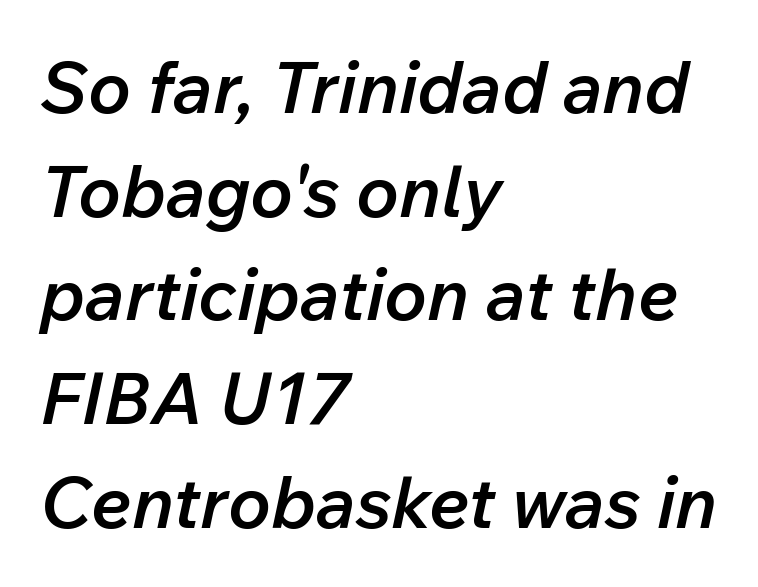
Q: Is the text bold? A: Semi-bold.
Q: Is the text italic (slanted)? A: Yes, it leans right by about 12 degrees.
Q: Is the text underlined? A: No.
Q: How is the paragraph aligned? A: Left-aligned.
Q: Is the spacing between letters normal or unusually wide? A: Normal.
Q: Is the spacing between lines tight, normal or loose? A: Normal.
Q: Width (condensed, normal, or wide)? A: Normal.
Q: Stroke contrast? A: Low.
Q: x-height? A: Medium.
Q: Monospaced? A: No.
